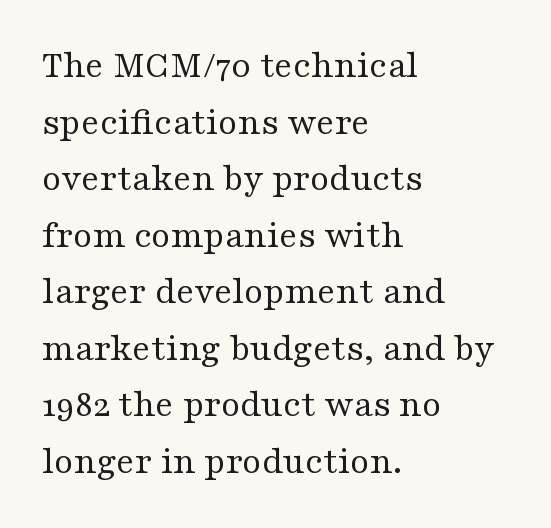
Baseline-to-baseline distance is the conventional proportion of letter height. The tracking reads as untouched default to a designer's eye. Here the designer chose a conventional face with non-uniform glyph widths. Nobody drew a line under any word here.
